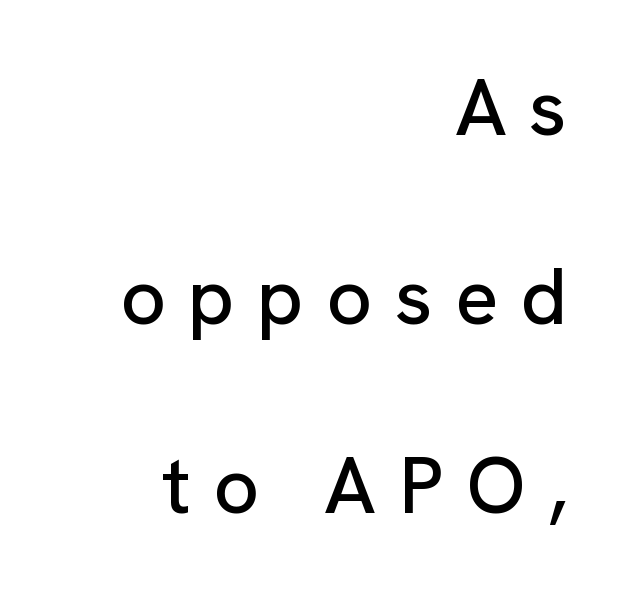
Q: Is the text italic (slanted)? A: No, it is upright.
Q: Is the typeface a serif or a sans-serif typeface? A: Sans-serif.
Q: Is the text underlined? A: No.
Q: How is the paragraph aligned? A: Right-aligned.
Q: Is the spacing between letters normal or unusually wide? A: Unusually wide.
Q: Is the spacing between lines tight, normal or loose? A: Loose.
Q: Width (condensed, normal, or wide)? A: Normal.
Q: Stroke contrast? A: Low.
Q: x-height? A: Medium.
Q: Monospaced? A: No.
